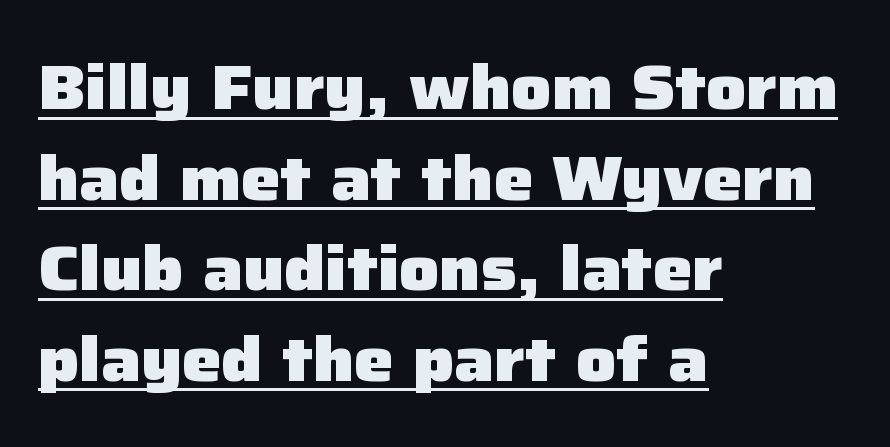
The image shows 62 px heavy sans-serif type, upright; set left-aligned, normal line spacing (1.46x), normal letter spacing, underlined; low stroke contrast and a medium x-height.
